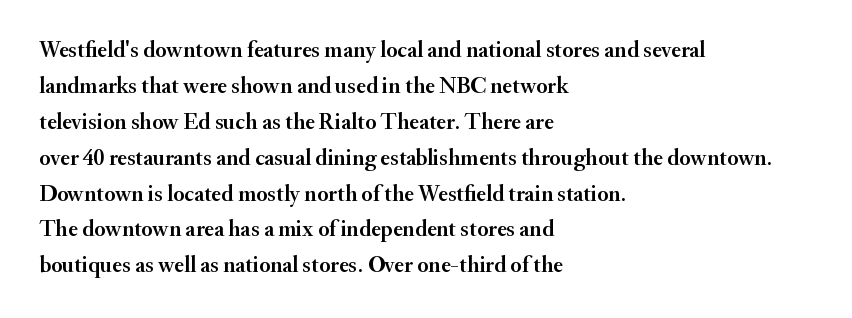
The image shows 23 px text type, upright; set left-aligned, normal line spacing (1.56x), normal letter spacing, not underlined.
